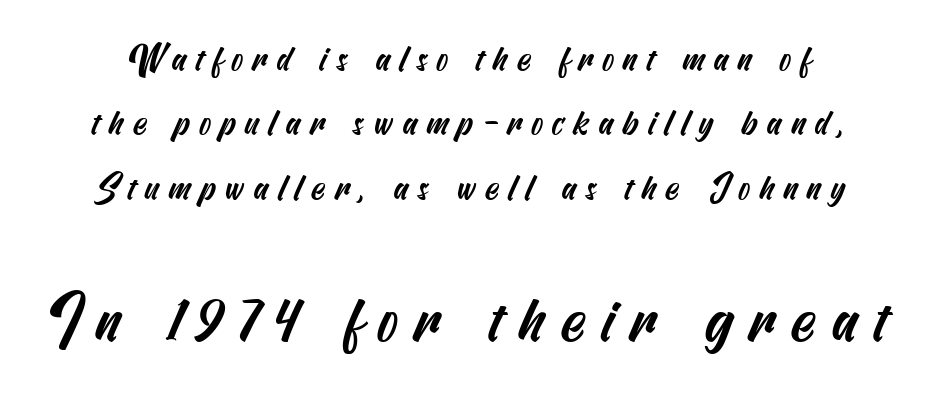
This is sans-serif lettering, the kind often seen on screens and signage. Size contrast runs from small at the top to large at the bottom. Descenders are the only things crossing below the line. The tracking reads as deliberately expanded to a designer's eye.
